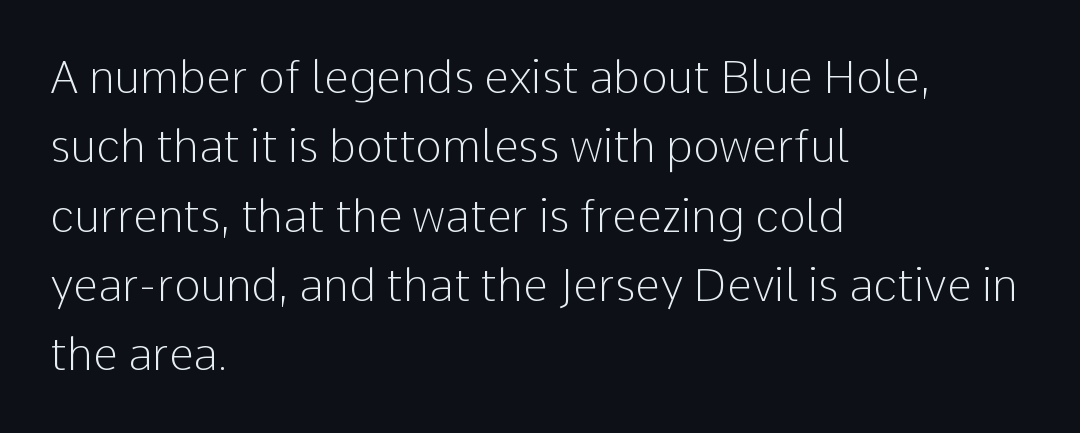
{"serif": "no", "italic": "no", "bold": "no", "weight": "light", "width": "normal", "stroke_contrast": "low", "x_height": "medium", "monospaced": "no", "underline": "no", "align": "left", "line_spacing": "normal", "line_spacing_ratio": 1.54, "letter_spacing": "normal", "letter_spacing_em": 0.0, "glyph_px": 45}
